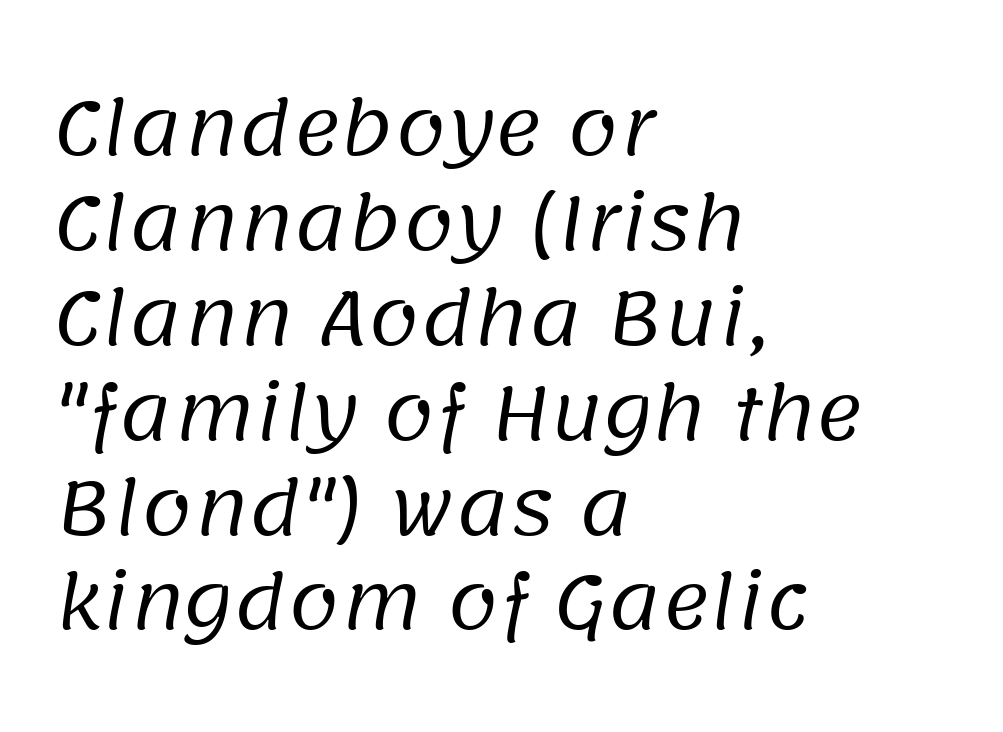
{"serif": "no", "bold": "no", "weight": "regular", "width": "normal", "stroke_contrast": "low", "x_height": "large", "monospaced": "no", "underline": "no", "align": "left", "line_spacing": "normal", "line_spacing_ratio": 1.3, "letter_spacing": "normal", "letter_spacing_em": 0.0, "glyph_px": 73}
